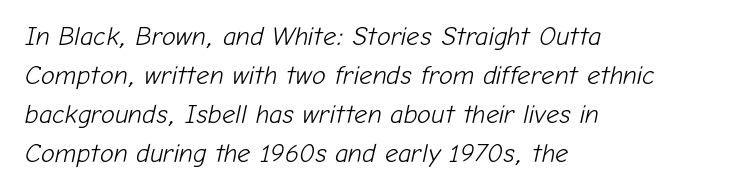
The image shows 26 px text type, italic (leaning right); set left-aligned, normal line spacing (1.5x), normal letter spacing, not underlined.
